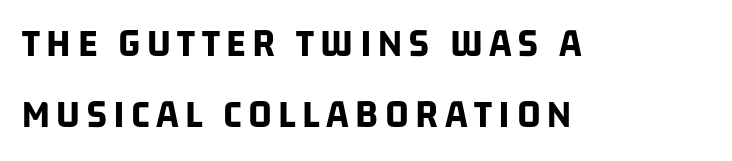
One-word summary of the alignment: left. No word sits above an underline. I'd describe the lettering as bold — thick and assertive. Looks like regular typesetting: each glyph gets only the width it needs. The glyphs in this specimen are sans serif.
